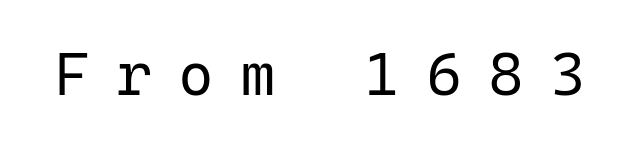
{"serif": "no", "italic": "no", "bold": "no", "weight": "regular", "width": "normal", "stroke_contrast": "low", "x_height": "medium", "monospaced": "yes", "underline": "no", "letter_spacing": "wide", "letter_spacing_em": 0.43, "glyph_px": 61}
